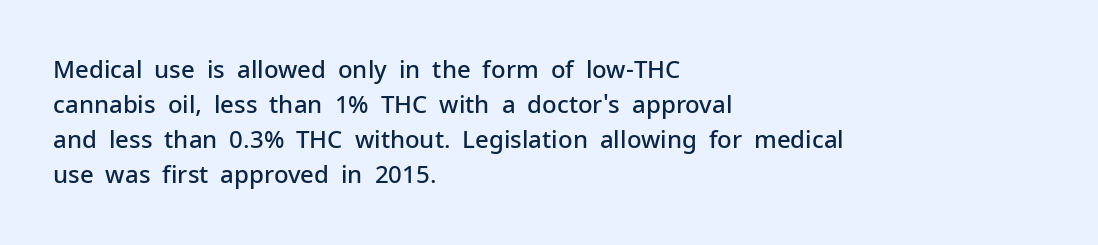
Leading matches the norm, producing a regular column. This sample uses an upright cut, with every glyph sitting square on the baseline. A fair bit of extra ink — the face is semibold, not bold. Does the copy run flush right? No — it runs flush left. This rendering features lettering with no underline. Between one letter and the next there's only the usual sliver of space.
